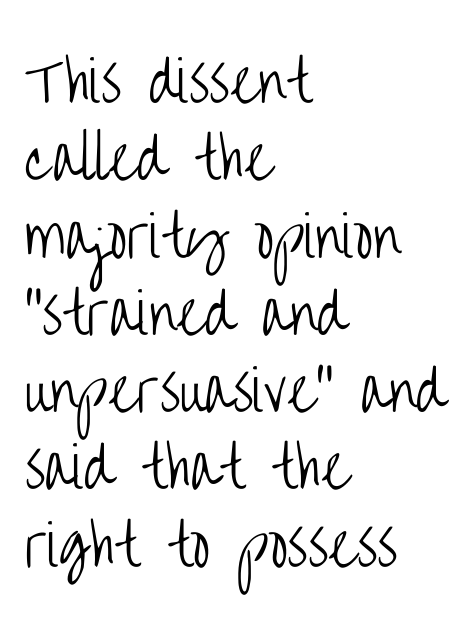
Rendered with straight, roman letterforms. Observe the absence of serifs on each vertical stroke in this sample. How are the letters spaced? Ordinarily, with no added tracking. Each letter keeps its own natural width here, so spacing adapts to shape. Stems here are at most as thick as an everyday book face.
